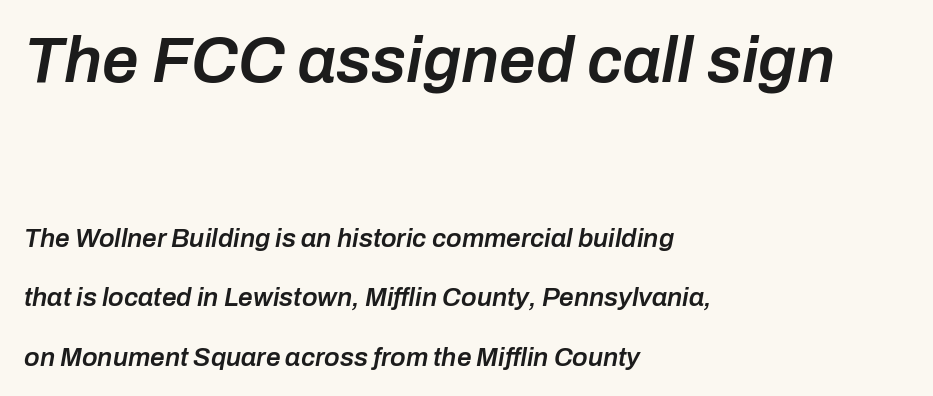
The image shows 65 px semibold type, italic (leaning right); set left-aligned, loose line spacing (2.28x), normal letter spacing, not underlined; the first (top) block is 2.5x larger; low stroke contrast and a medium x-height.
